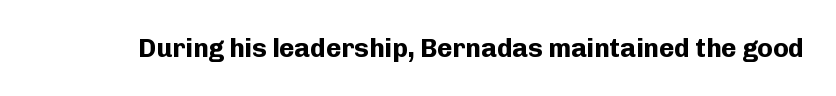
{"italic": "no", "bold": "yes", "underline": "no", "letter_spacing": "normal", "letter_spacing_em": 0.0, "glyph_px": 26}
